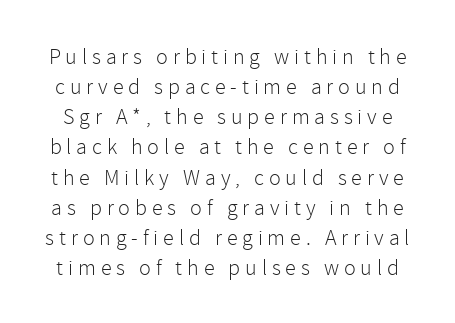
{"italic": "no", "bold": "no", "underline": "no", "line_spacing": "normal", "line_spacing_ratio": 1.37, "letter_spacing": "wide", "letter_spacing_em": 0.22, "glyph_px": 22}
